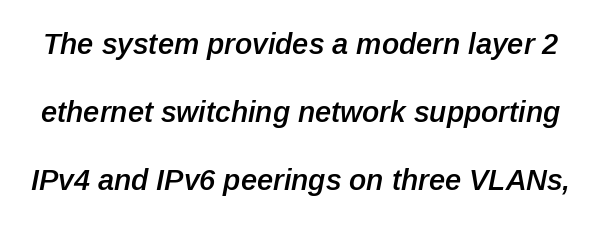
{"italic": "yes", "lean": "right", "slant_degrees": 12, "bold": "semi", "weight": "semibold", "width": "normal", "stroke_contrast": "low", "x_height": "medium", "monospaced": "no", "underline": "no", "line_spacing": "loose", "line_spacing_ratio": 2.35, "letter_spacing": "normal", "letter_spacing_em": 0.0, "glyph_px": 29}
